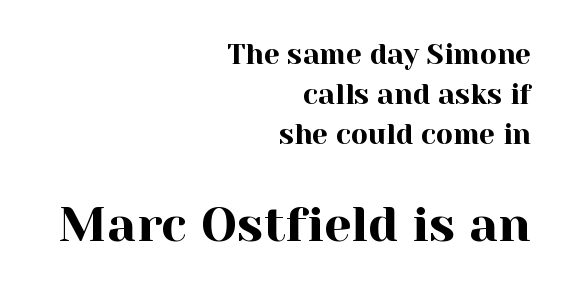
The letters in the lower block stand taller than those in the block above. Spacing verdict: proportional, widths tailored to each character. One glance says typical: line gaps are just what's usual. The glyphs are unaccompanied by any horizontal stroke below them. Examine the stroke ends and you'll spot serifs.
